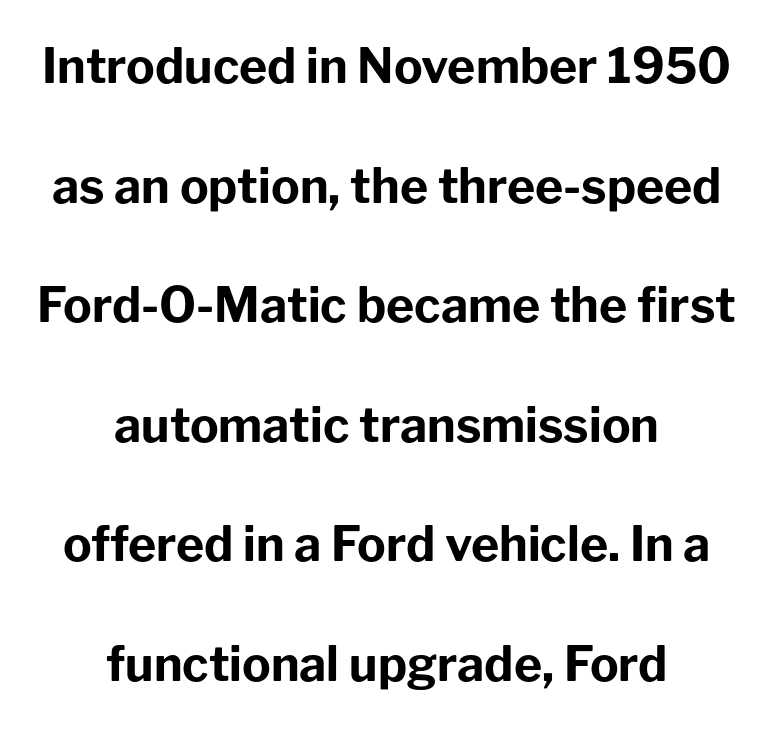
Here the designer chose a conventional face with non-uniform glyph widths. Every stem runs plumb, perpendicular to the baseline. This rendering employs a face without finishing strokes, i.e., a sans-serif. What stands out about the letter spacing? Nothing — it is the standard amount.
